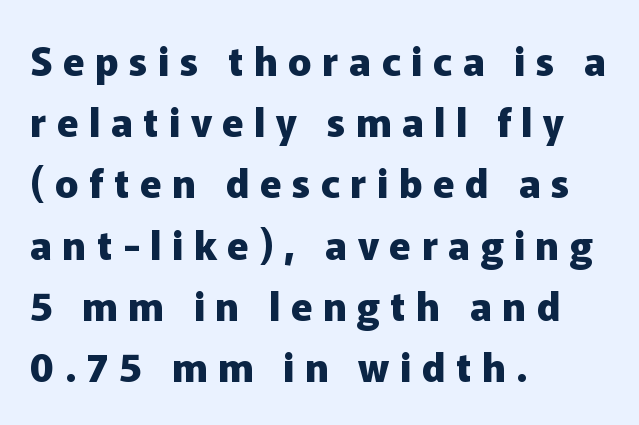
{"serif": "no", "italic": "no", "bold": "yes", "weight": "heavy", "width": "normal", "stroke_contrast": "low", "x_height": "medium", "monospaced": "no", "underline": "no", "align": "left", "line_spacing": "normal", "line_spacing_ratio": 1.57, "letter_spacing": "wide", "letter_spacing_em": 0.27, "glyph_px": 39}
